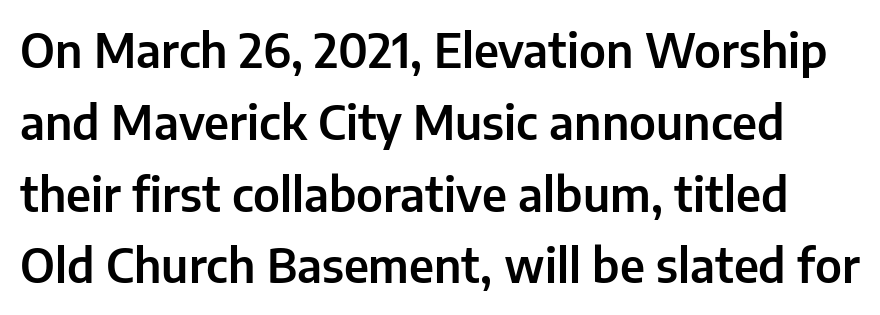
Q: Is the text italic (slanted)? A: No, it is upright.
Q: Is the typeface a serif or a sans-serif typeface? A: Sans-serif.
Q: Is the text underlined? A: No.
Q: Is the spacing between letters normal or unusually wide? A: Normal.
Q: Is the spacing between lines tight, normal or loose? A: Normal.
Q: Width (condensed, normal, or wide)? A: Normal.
Q: Stroke contrast? A: Low.
Q: x-height? A: Medium.
Q: Monospaced? A: No.
